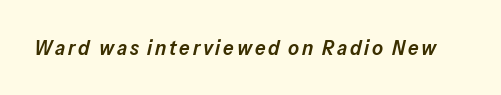
Q: Is the text bold? A: Semi-bold.
Q: Is the text italic (slanted)? A: Yes, it leans right by about 13 degrees.
Q: Is the text underlined? A: No.
